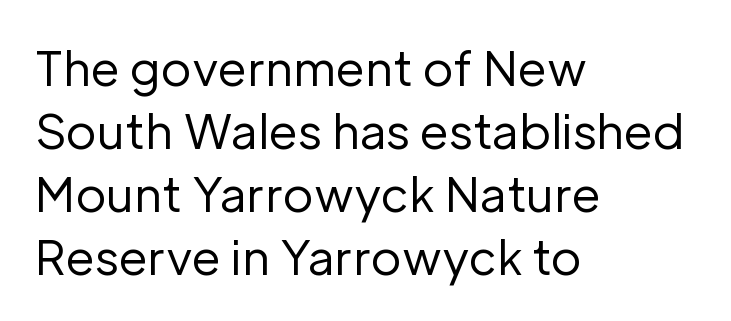
Q: Is the text bold? A: No.
Q: Is the text italic (slanted)? A: No, it is upright.
Q: Is the typeface a serif or a sans-serif typeface? A: Sans-serif.
Q: Is the text underlined? A: No.
Q: How is the paragraph aligned? A: Left-aligned.
Q: Is the spacing between letters normal or unusually wide? A: Normal.
Q: Is the spacing between lines tight, normal or loose? A: Normal.
Q: Width (condensed, normal, or wide)? A: Normal.
Q: Stroke contrast? A: Low.
Q: x-height? A: Medium.
Q: Monospaced? A: No.
